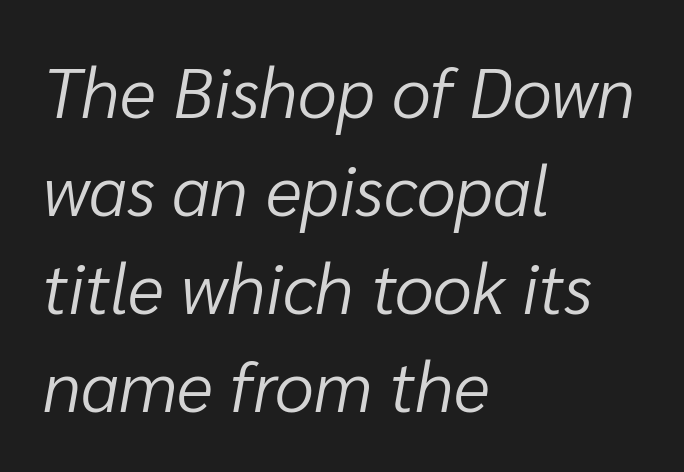
Slant detected: the letters are inclined. Typeset ragged right — the left edge is the straight one. The leading is moderate, giving the passage an even texture. Short note: letters normally spaced. Descenders are the only things crossing below the line. Note the varied advance widths — an 'i' is clearly narrower than an 'm'.
